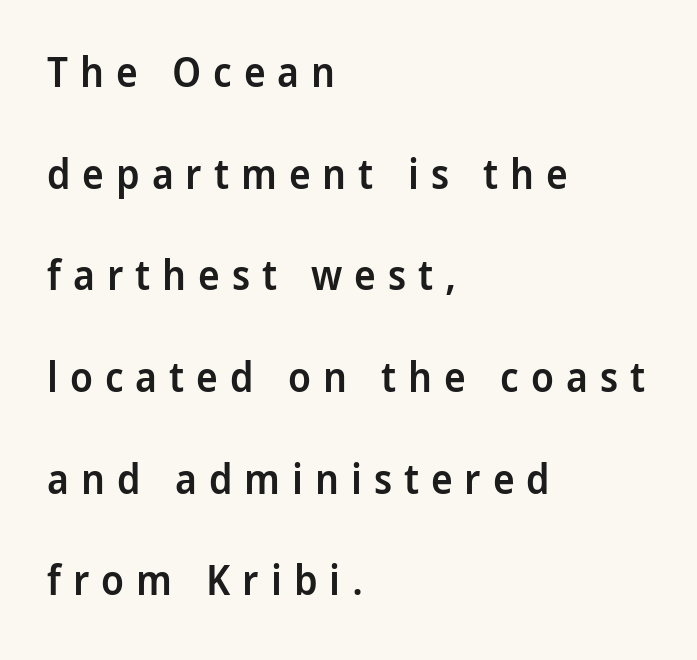
Q: Is the text bold? A: Semi-bold.
Q: Is the text italic (slanted)? A: No, it is upright.
Q: Is the typeface a serif or a sans-serif typeface? A: Sans-serif.
Q: Is the text underlined? A: No.
Q: How is the paragraph aligned? A: Left-aligned.
Q: Is the spacing between letters normal or unusually wide? A: Unusually wide.
Q: Is the spacing between lines tight, normal or loose? A: Loose.
Q: Width (condensed, normal, or wide)? A: Condensed.
Q: Stroke contrast? A: Low.
Q: x-height? A: Large.
Q: Monospaced? A: No.
